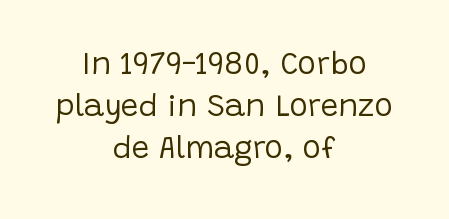
Q: Is the text bold? A: No.
Q: Is the text italic (slanted)? A: No, it is upright.
Q: Is the typeface a serif or a sans-serif typeface? A: Sans-serif.
Q: Is the text underlined? A: No.
Q: How is the paragraph aligned? A: Centered.
Q: Is the spacing between letters normal or unusually wide? A: Normal.
Q: Is the spacing between lines tight, normal or loose? A: Normal.
Q: Width (condensed, normal, or wide)? A: Normal.
Q: Stroke contrast? A: Low.
Q: x-height? A: Large.
Q: Monospaced? A: No.
